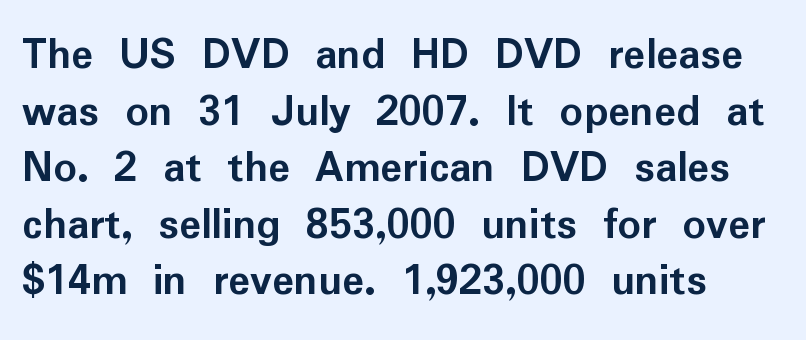
{"serif": "no", "italic": "no", "bold": "yes", "weight": "semibold", "width": "normal", "stroke_contrast": "low", "x_height": "medium", "monospaced": "no", "underline": "no", "align": "left", "line_spacing_ratio": 1.23, "letter_spacing": "normal", "letter_spacing_em": 0.0, "glyph_px": 46}
